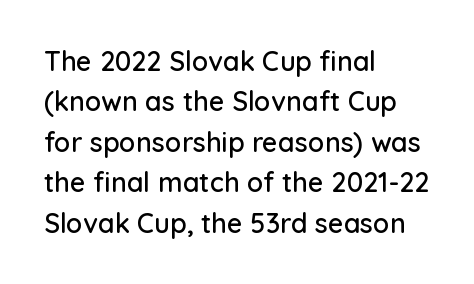
The image shows 27 px text type, upright; set left-aligned, normal line spacing (1.5x), normal letter spacing, not underlined.
